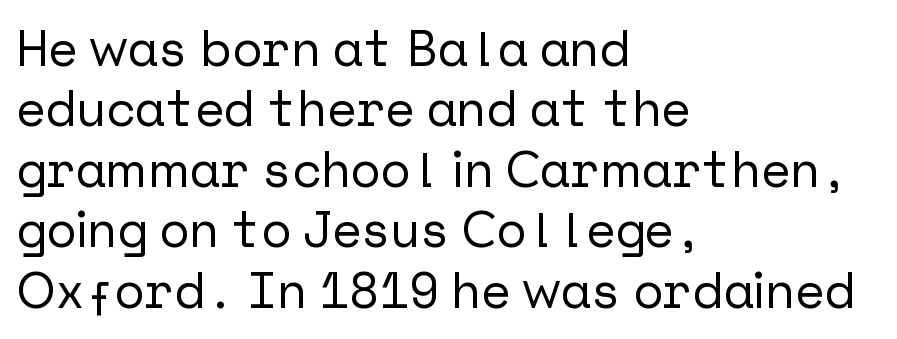
{"serif": "no", "italic": "no", "width": "normal", "stroke_contrast": "low", "x_height": "medium", "underline": "no", "align": "left", "line_spacing_ratio": 1.21, "letter_spacing": "normal", "letter_spacing_em": 0.0, "glyph_px": 50}
